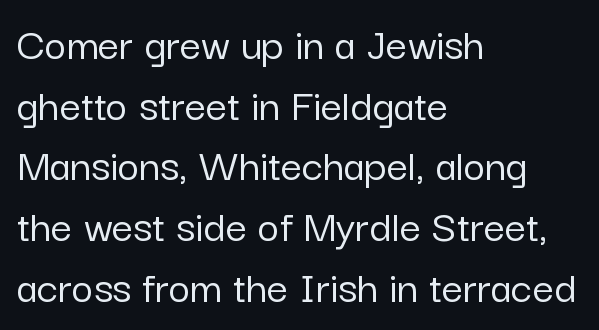
Q: Is the text italic (slanted)? A: No, it is upright.
Q: Is the typeface a serif or a sans-serif typeface? A: Sans-serif.
Q: Is the text underlined? A: No.
Q: How is the paragraph aligned? A: Left-aligned.
Q: Is the spacing between letters normal or unusually wide? A: Normal.
Q: Is the spacing between lines tight, normal or loose? A: Normal.
Q: Width (condensed, normal, or wide)? A: Normal.
Q: Stroke contrast? A: Low.
Q: x-height? A: Medium.
Q: Monospaced? A: No.
